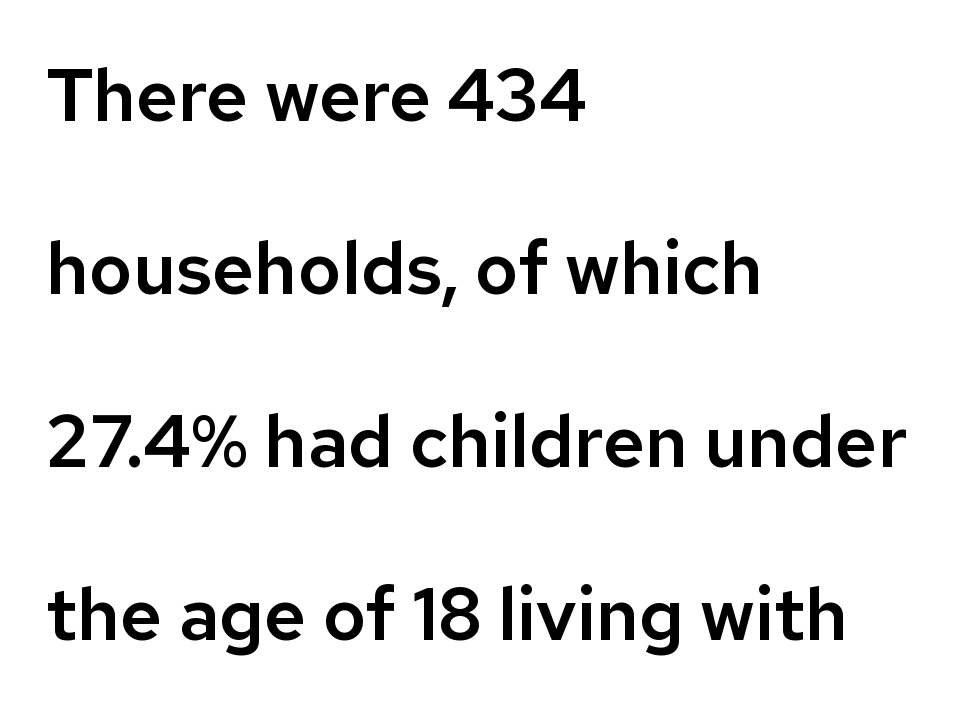
The image shows 73 px sans-serif type, upright; set left-aligned, loose line spacing (2.37x), normal letter spacing, not underlined; low stroke contrast and a medium x-height.
